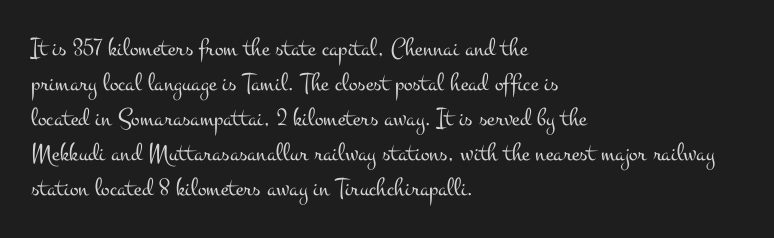
How are the letters spaced? Ordinarily, with no added tracking. Has an underline been added? It has not. Honestly, the row spacing looks completely unremarkable. The font is comparable to plain body text, perhaps lighter. Visually the block forms a straight wall on the left and a jagged coastline on the right.
